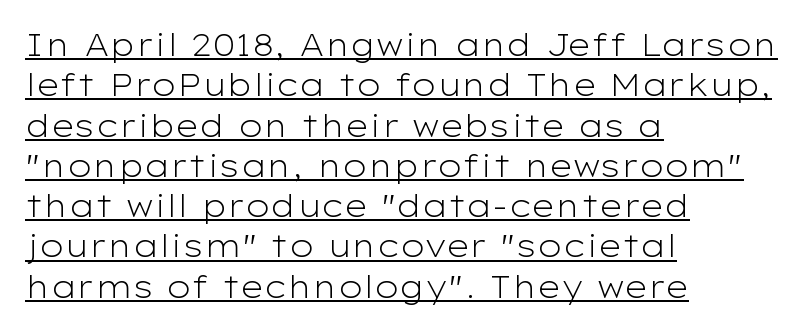
The image shows 31 px light, wide sans-serif type, upright; set left-aligned, normal line spacing (1.3x), normal letter spacing, underlined; low stroke contrast and a medium x-height.
